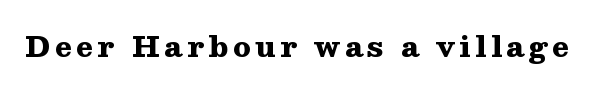
The image shows 28 px heavy, wide serif type, upright; set not underlined; medium stroke contrast and a medium x-height.
